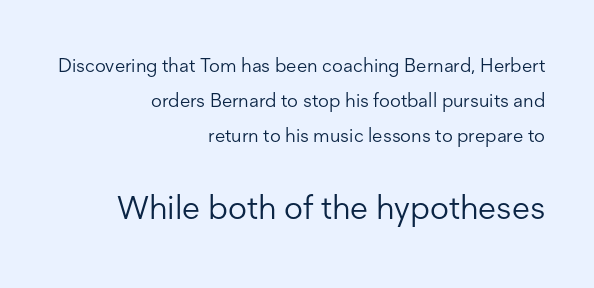
{"serif": "no", "italic": "no", "bold": "no", "weight": "light", "width": "normal", "stroke_contrast": "low", "x_height": "medium", "monospaced": "no", "underline": "no", "align": "right", "line_spacing_ratio": 1.84, "letter_spacing": "normal", "letter_spacing_em": 0.0, "larger_block": "second", "size_ratio": 1.74, "glyph_px": 33}
